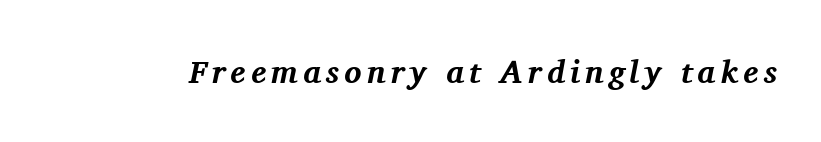
Anything drawn beneath the words? Only blank space. Thick stems and heavy bowls — unmistakably bold. Varying glyph widths throughout — classic text-font behaviour. Typographically, this falls in the serif category. There's an unmistakable incline to the writing here.
